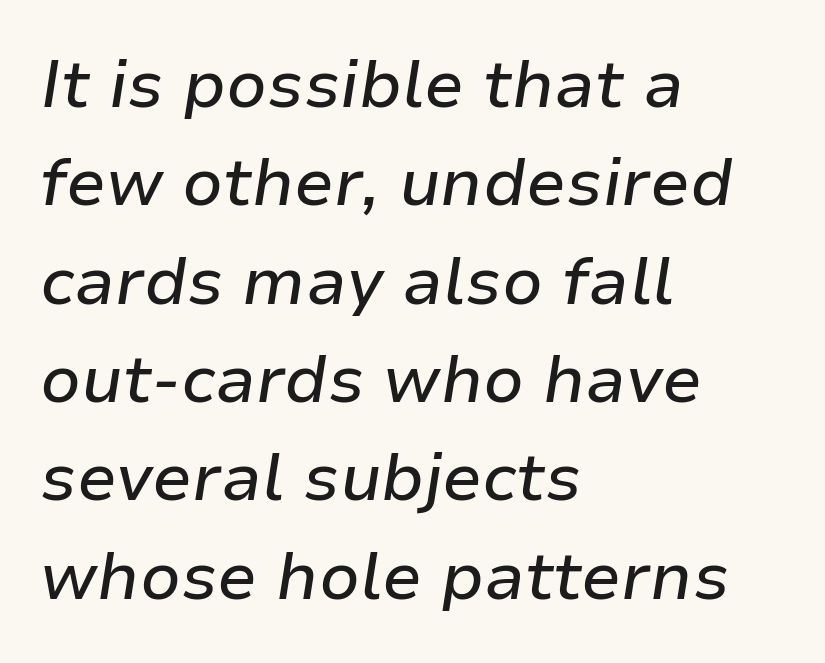
{"italic": "yes", "lean": "right", "slant_degrees": 9, "width": "normal", "stroke_contrast": "low", "x_height": "medium", "monospaced": "no", "underline": "no", "align": "left", "line_spacing": "normal", "line_spacing_ratio": 1.49, "letter_spacing": "normal", "letter_spacing_em": 0.0, "glyph_px": 66}
